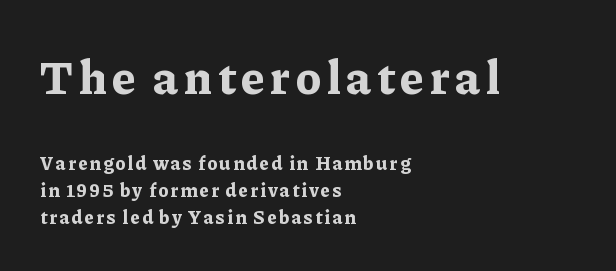
{"serif": "yes", "italic": "no", "bold": "yes", "weight": "bold", "width": "normal", "stroke_contrast": "low", "x_height": "medium", "monospaced": "no", "underline": "no", "align": "left", "line_spacing": "normal", "line_spacing_ratio": 1.44, "larger_block": "first", "size_ratio": 2.53, "glyph_px": 48}
